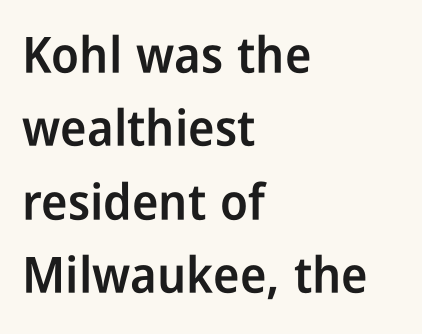
{"serif": "no", "italic": "no", "bold": "semi", "weight": "semibold", "width": "condensed", "stroke_contrast": "low", "x_height": "medium", "monospaced": "no", "underline": "no", "align": "left", "line_spacing": "normal", "line_spacing_ratio": 1.47, "letter_spacing": "normal", "letter_spacing_em": 0.0, "glyph_px": 50}
